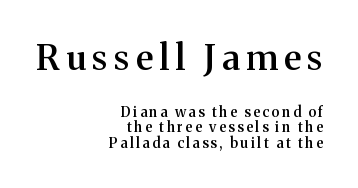
Reading down the column, the eye jumps only a short way to each next line. On the weight axis this lands at semibold, roughly 600. The passage shown is typed in a proportional face where columns would drift. Characters remain perfectly vertical along every line.
